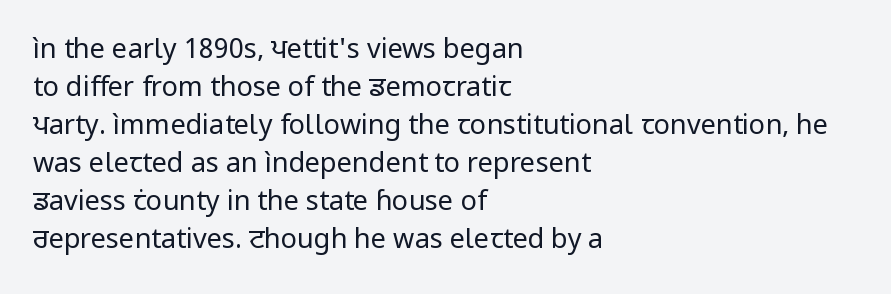
The designer left line spacing at the default. A classic flush-left, rag-right setting is used for this passage. The font sits on the lighter half of the weight spectrum, regular included. The letters stand straight up with perfectly vertical stems. No word sits above an underline.
